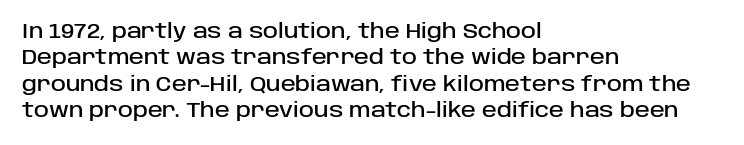
Default kerning and tracking; the words read as compact shapes. Evenly set lines give the paragraph a standard silhouette. In CSS terms this would be text-align: left. A bare baseline throughout the passage. Every character sits straight up, as roman type does.
